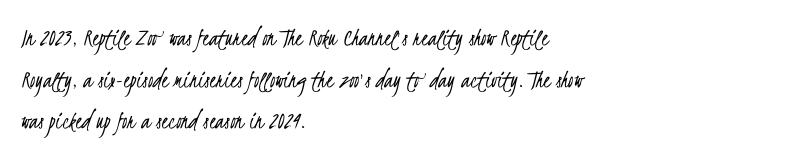
Type without underlining. Casual observation: everything's shoved over to the left. On a weight scale, this lands at 450 or below. These lines sit exactly where default settings would place them. The horizontal fit of the characters is conventional and even.
